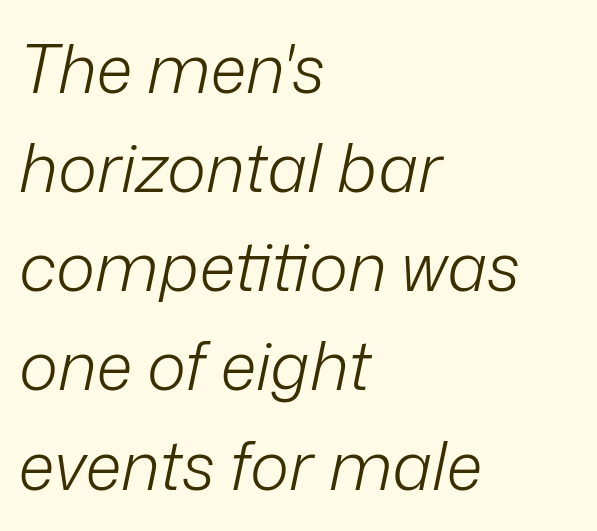
The image shows 67 px light type, italic (leaning right); set left-aligned, normal line spacing (1.48x), normal letter spacing, not underlined; low stroke contrast and a medium x-height.
